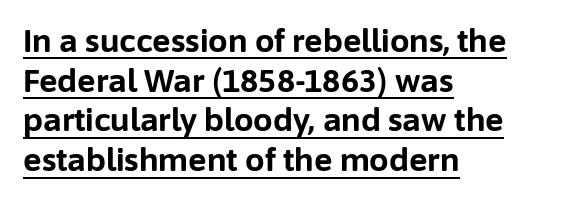
{"serif": "no", "italic": "no", "bold": "yes", "weight": "bold", "width": "normal", "stroke_contrast": "low", "x_height": "medium", "monospaced": "no", "underline": "yes", "align": "left", "line_spacing": "normal", "line_spacing_ratio": 1.28, "letter_spacing": "normal", "letter_spacing_em": 0.0, "glyph_px": 31}
